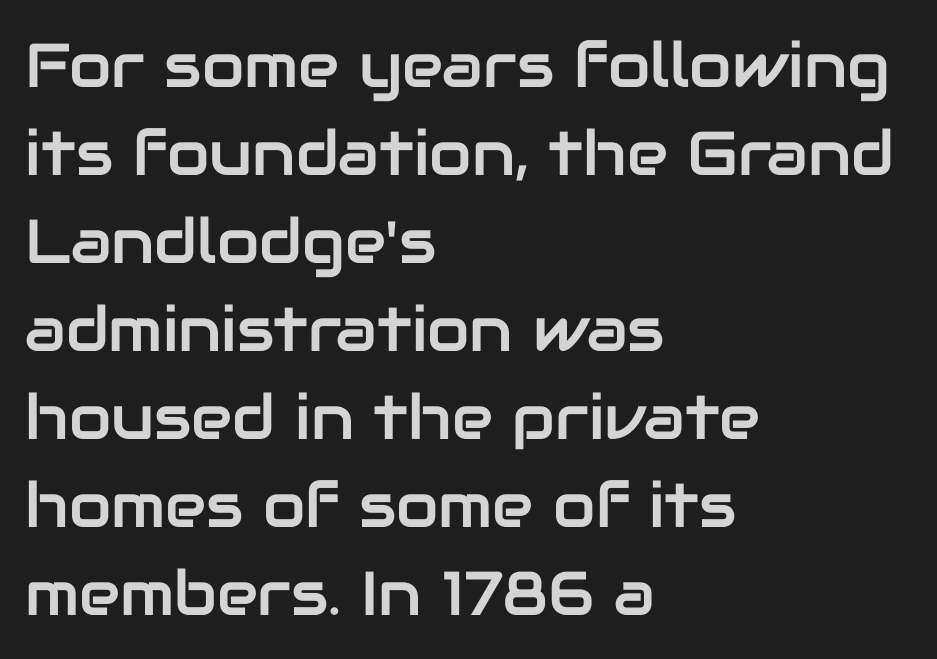
The rendering shows plain stroke endings on the letterforms — a sans-serif design. The line texture is even and compact thanks to regular tracking. You could not count columns in this text — the font is proportionally spaced. Underline: absent. Every row of glyphs begins at an identical x-position on the left. This block has exactly the height ordinary leading produces.
